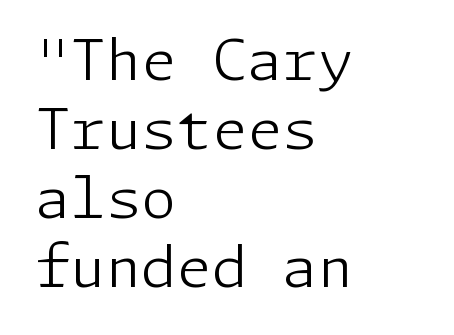
The image shows 57 px light sans-serif type, upright; set left-aligned, line spacing 1.21x, normal letter spacing, not underlined; low stroke contrast and a medium x-height.
